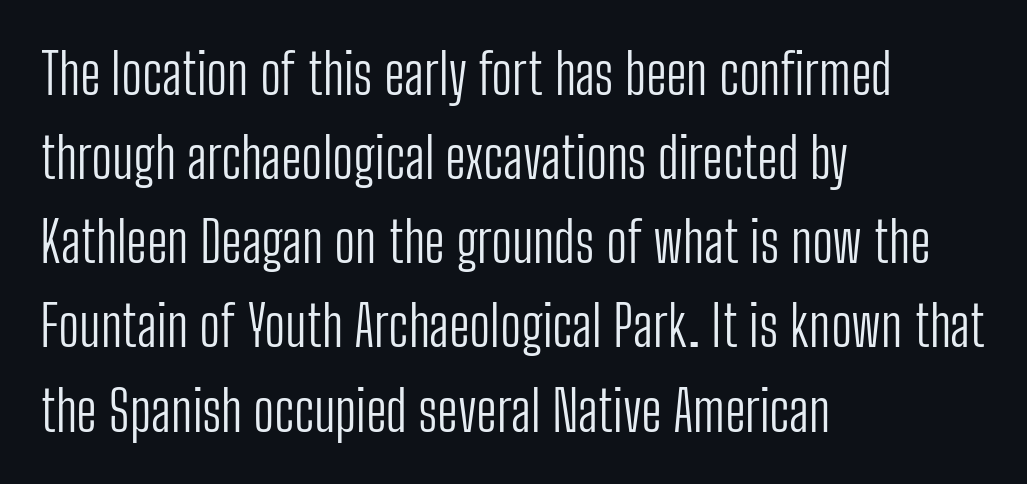
Varying glyph widths throughout — classic text-font behaviour. Italic? Not at all — the glyphs are vertical. Between one letter and the next there's only the usual sliver of space. Whoever set this chose a conventional vertical rhythm. Only glyphs here, with clear space below each row.
